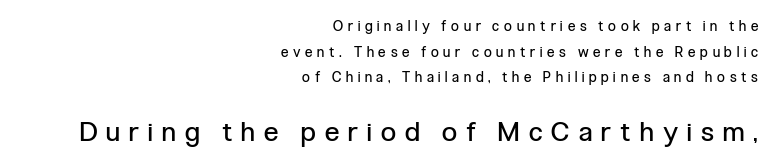
{"italic": "no", "bold": "no", "underline": "no", "align": "right", "line_spacing_ratio": 1.83, "letter_spacing": "wide", "letter_spacing_em": 0.34, "larger_block": "second", "size_ratio": 1.93, "glyph_px": 27}
